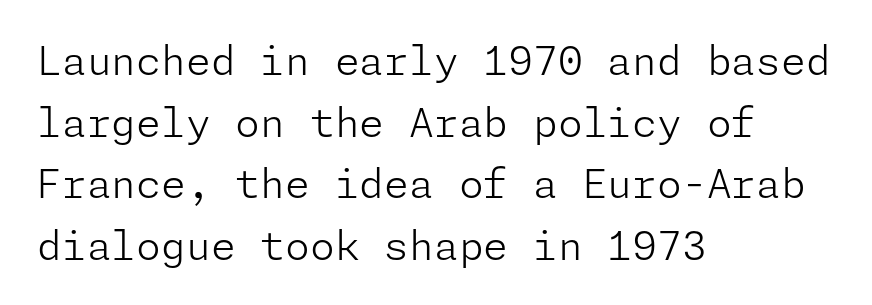
{"serif": "no", "italic": "no", "bold": "no", "weight": "light", "width": "normal", "stroke_contrast": "low", "x_height": "medium", "underline": "no", "align": "left", "line_spacing": "normal", "line_spacing_ratio": 1.54, "letter_spacing": "normal", "letter_spacing_em": 0.0, "glyph_px": 40}
